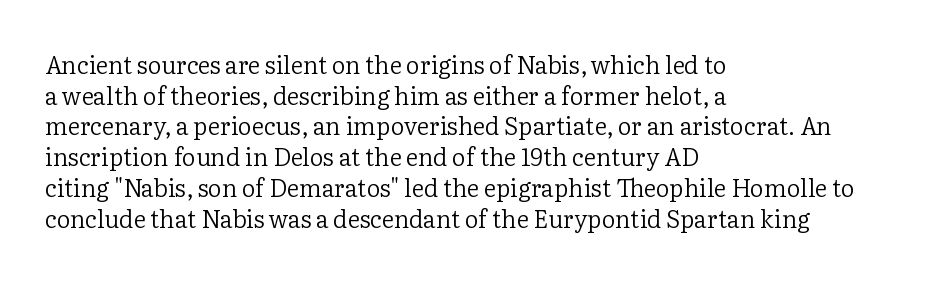
The image shows 24 px text type, upright; set left-aligned, normal line spacing (1.28x), normal letter spacing, not underlined.
